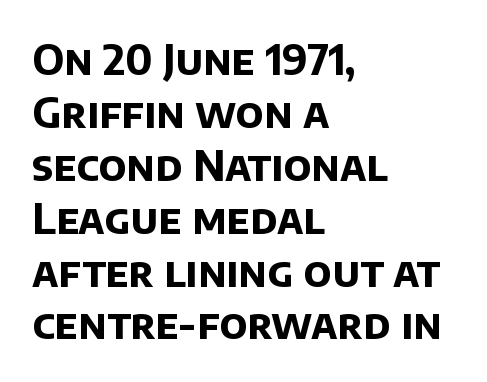
Q: Is the text bold? A: Yes.
Q: Is the typeface a serif or a sans-serif typeface? A: Sans-serif.
Q: Is the text underlined? A: No.
Q: How is the paragraph aligned? A: Left-aligned.
Q: Is the spacing between letters normal or unusually wide? A: Normal.
Q: Is the spacing between lines tight, normal or loose? A: Normal.
Q: Width (condensed, normal, or wide)? A: Normal.
Q: Stroke contrast? A: Low.
Q: x-height? A: Large.
Q: Monospaced? A: No.
